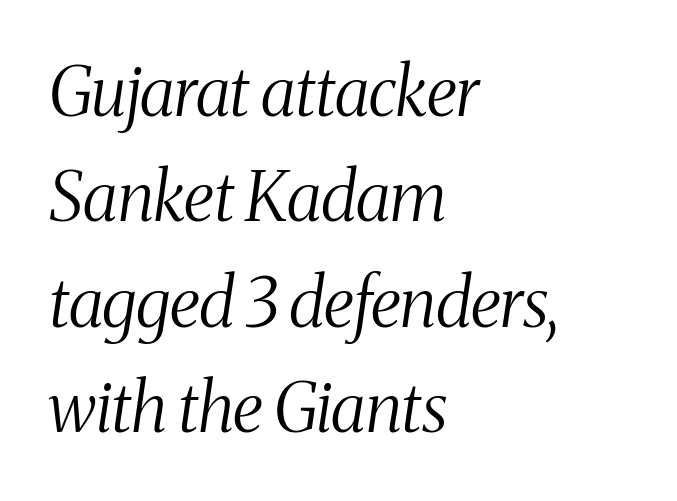
Q: Is the text bold? A: No.
Q: Is the text italic (slanted)? A: Yes, it leans right by about 8 degrees.
Q: Is the typeface a serif or a sans-serif typeface? A: Serif.
Q: Is the text underlined? A: No.
Q: How is the paragraph aligned? A: Left-aligned.
Q: Is the spacing between letters normal or unusually wide? A: Normal.
Q: Is the spacing between lines tight, normal or loose? A: Normal.
Q: Width (condensed, normal, or wide)? A: Condensed.
Q: Stroke contrast? A: Medium.
Q: x-height? A: Medium.
Q: Monospaced? A: No.
